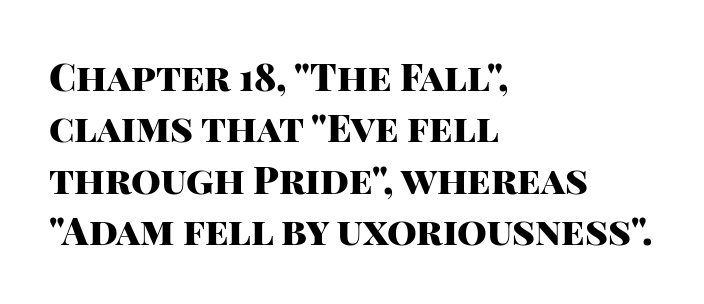
The rendering keeps characters at their native spacing. These lines stack with their left ends in a neat column. Students, this is bold: see how much ink each stroke carries. Nothing sits at the stroke ends, so this counts as sans-serif.
